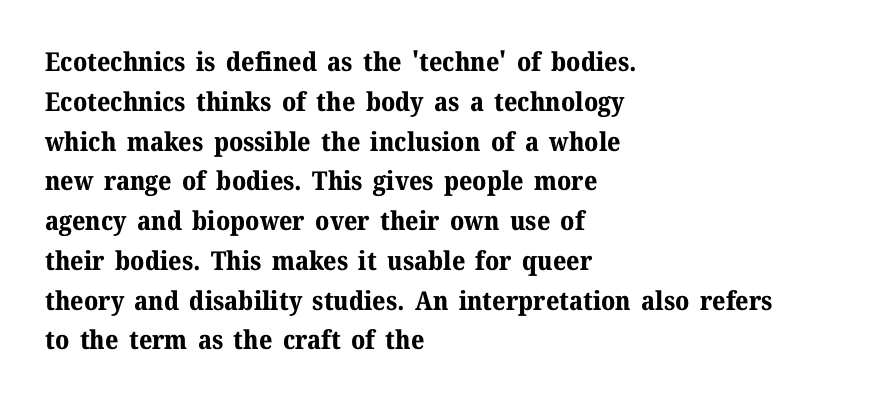
{"italic": "no", "bold": "yes", "underline": "no", "align": "left", "line_spacing": "normal", "line_spacing_ratio": 1.53, "letter_spacing": "normal", "letter_spacing_em": 0.0, "glyph_px": 26}
